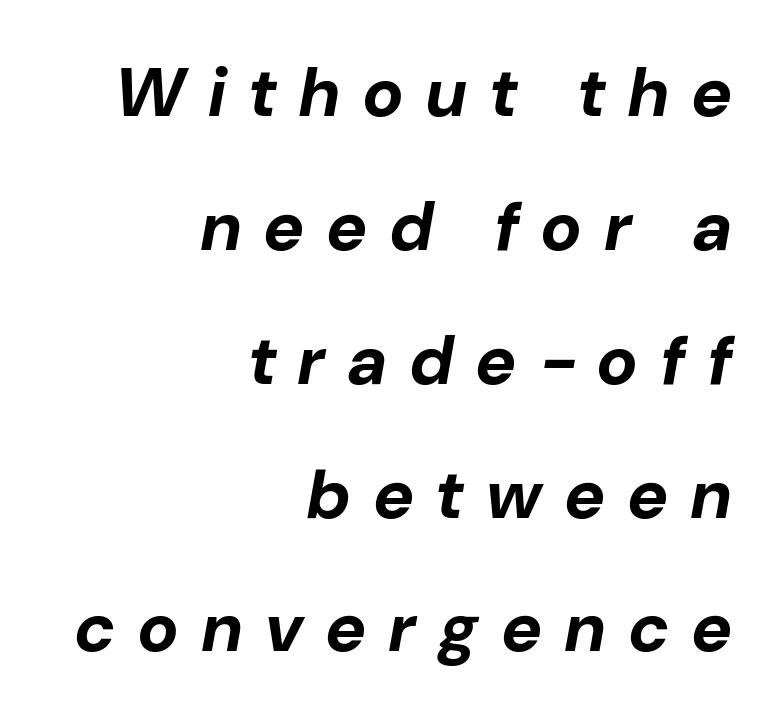
Q: Is the text bold? A: Yes.
Q: Is the text italic (slanted)? A: Yes, it leans right by about 10 degrees.
Q: Is the text underlined? A: No.
Q: How is the paragraph aligned? A: Right-aligned.
Q: Is the spacing between letters normal or unusually wide? A: Unusually wide.
Q: Is the spacing between lines tight, normal or loose? A: Loose.
Q: Width (condensed, normal, or wide)? A: Normal.
Q: Stroke contrast? A: Low.
Q: x-height? A: Medium.
Q: Monospaced? A: No.
